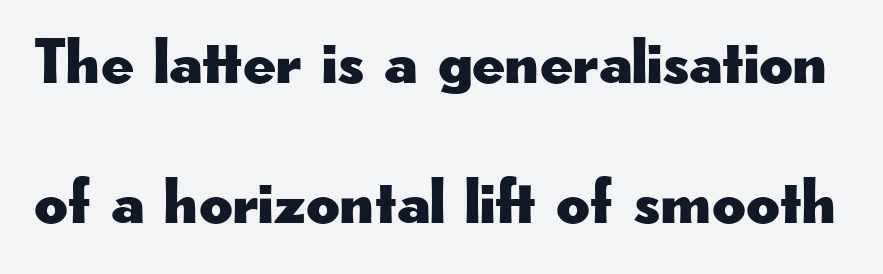
{"serif": "no", "italic": "no", "width": "wide", "stroke_contrast": "low", "x_height": "small", "monospaced": "no", "underline": "no", "line_spacing": "loose", "line_spacing_ratio": 2.15, "letter_spacing": "normal", "letter_spacing_em": 0.0, "glyph_px": 65}
